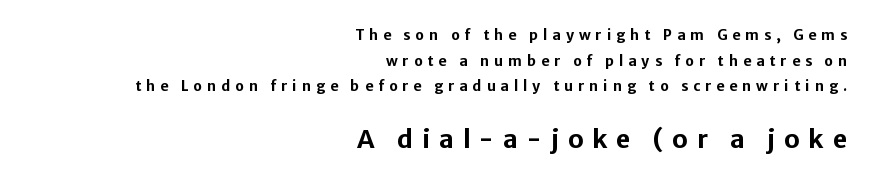
Does the copy run flush right? Yes — the right margin is perfectly even. The more generous point size was reserved for the lower chunk. A typesetter would mark this as roman, not italic. As a designer I'd log this as weight 700, bold. The space beneath each line is pristine and unruled.
